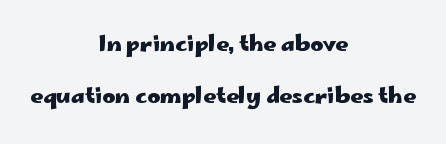
{"italic": "no", "bold": "yes", "underline": "no", "align": "center", "line_spacing": "loose", "line_spacing_ratio": 2.36, "letter_spacing": "normal", "letter_spacing_em": 0.0, "glyph_px": 22}
